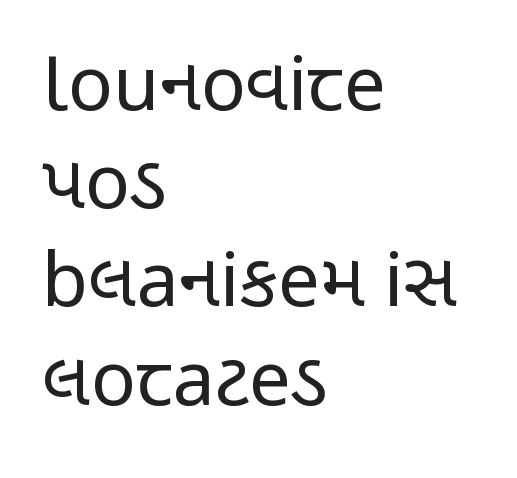
Type style note: lacks serifs. Horizontal bands of white between lines are of average thickness. This sample uses plain, unmodified letter spacing. Here the designer chose a conventional face with non-uniform glyph widths. Is the stroke heavy? The answer is a plain regular-or-lighter. This is roman type, the default non-slanted kind.
